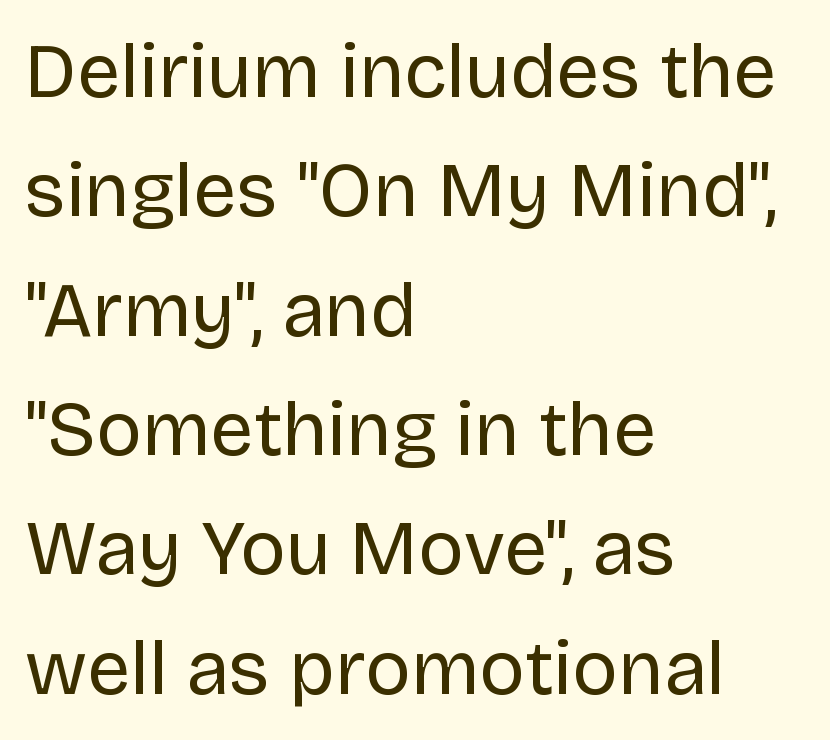
The passage shown is typeset with a sans-serif family. Think of a printed novel: that variable character pitch is what you see here. In CSS terms this would be text-align: left. You can tell it's not italic because the verticals are truly vertical. One glance says typical: line gaps are just what's usual.
